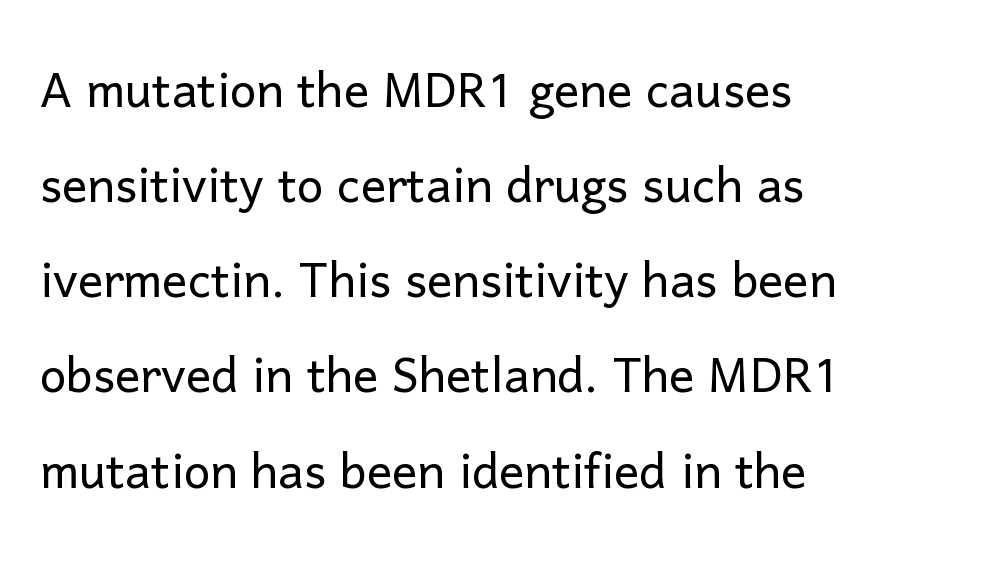
The image shows 63 px light sans-serif type, upright; set left-aligned, normal line spacing (1.51x), normal letter spacing, not underlined; low stroke contrast and a medium x-height.
